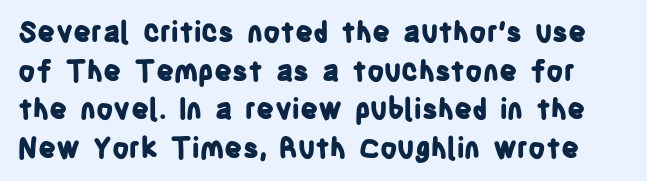
The image shows 28 px bold, condensed sans-serif type, upright; set normal line spacing (1.38x), normal letter spacing, not underlined; low stroke contrast and a large x-height.
